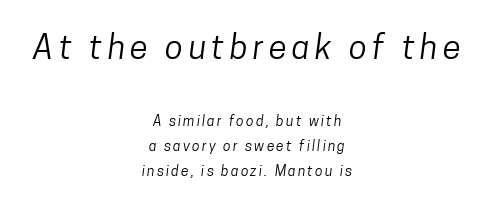
{"serif": "no", "bold": "no", "weight": "regular", "width": "condensed", "stroke_contrast": "low", "x_height": "medium", "monospaced": "no", "underline": "no", "align": "center", "line_spacing_ratio": 1.8, "larger_block": "first", "size_ratio": 2.36, "glyph_px": 33}
